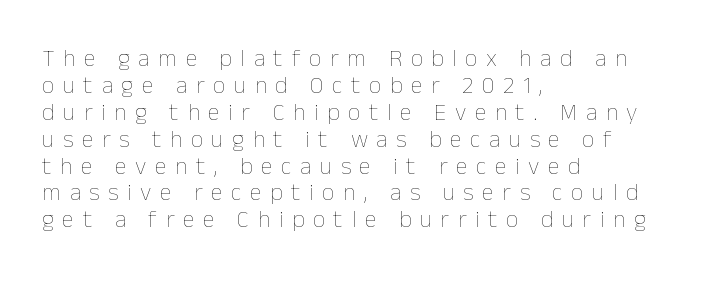
Q: Is the text bold? A: No.
Q: Is the text italic (slanted)? A: No, it is upright.
Q: Is the text underlined? A: No.
Q: How is the paragraph aligned? A: Left-aligned.
Q: Is the spacing between letters normal or unusually wide? A: Unusually wide.
Q: Is the spacing between lines tight, normal or loose? A: Tight.
